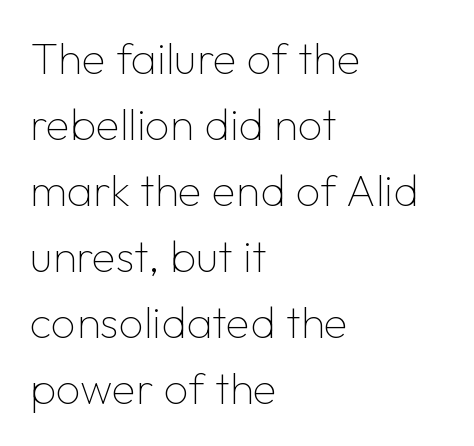
Plain, unruled lines of type. Grotesque or geometric, the face here clearly has no serifs. Is this a heavy cut? Hardly; it is regular or lighter. A classic flush-left, rag-right setting is used for this passage. The letters advance in unequal steps, a hallmark of proportional type.
